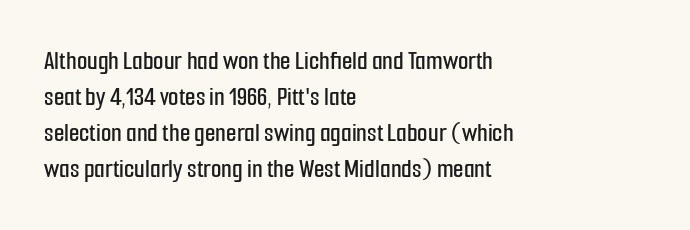
The image shows 27 px text type, upright; set left-aligned, normal line spacing (1.33x), normal letter spacing, not underlined.
